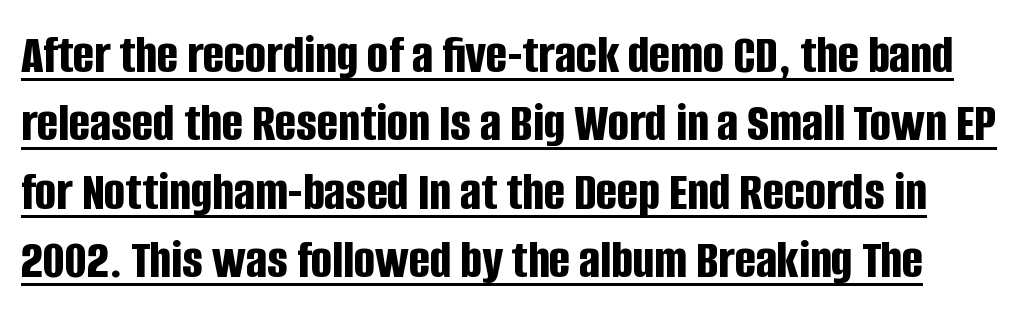
I'd describe the lettering as bold — thick and assertive. The letterforms sit shoulder to shoulder at normal distance. The letters stand upright; this is a roman face. A typesetter would call this proportional, since set widths differ per character. The glyphs in this specimen are sans serif. Compared with undecorated copy, this sample adds a rule below the words.
